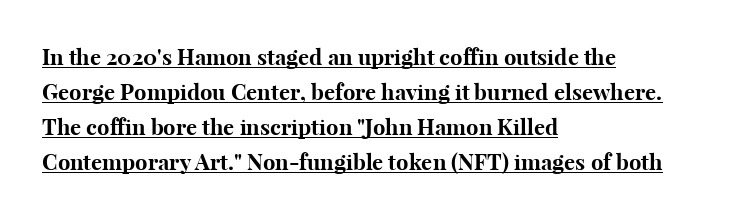
The image shows 22 px bold type, upright; set left-aligned, normal line spacing (1.59x), normal letter spacing, underlined.
